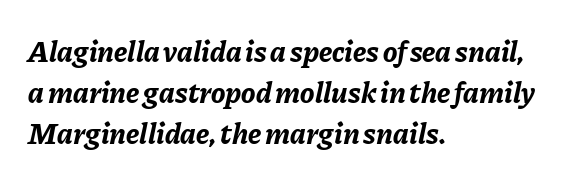
Look at the tracking — it's just the regular setting, nothing added. The font is running at its bold setting. The letters advance in unequal steps, a hallmark of proportional type. Interline gaps are of average width in this sample.
